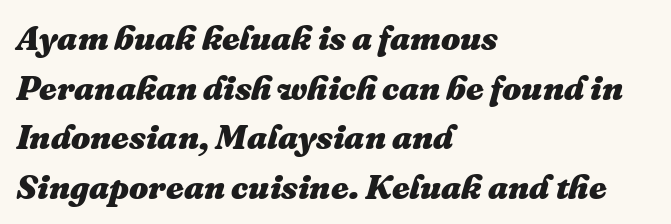
The image shows 34 px heavy type, italic (leaning right); set left-aligned, normal line spacing (1.46x), normal letter spacing, not underlined; medium stroke contrast and a medium x-height.
